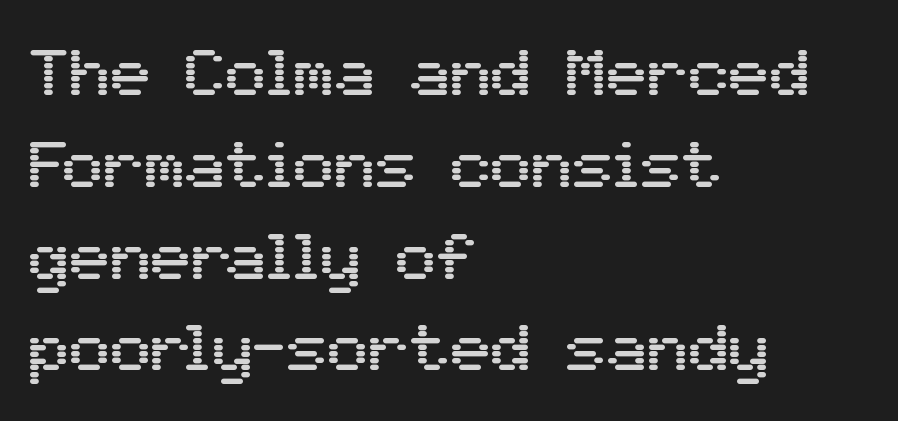
Q: Is the text italic (slanted)? A: No, it is upright.
Q: Is the typeface a serif or a sans-serif typeface? A: Sans-serif.
Q: Is the text underlined? A: No.
Q: How is the paragraph aligned? A: Left-aligned.
Q: Is the spacing between letters normal or unusually wide? A: Normal.
Q: Is the spacing between lines tight, normal or loose? A: Normal.
Q: Width (condensed, normal, or wide)? A: Normal.
Q: Stroke contrast? A: Medium.
Q: x-height? A: Medium.
Q: Monospaced? A: No.
